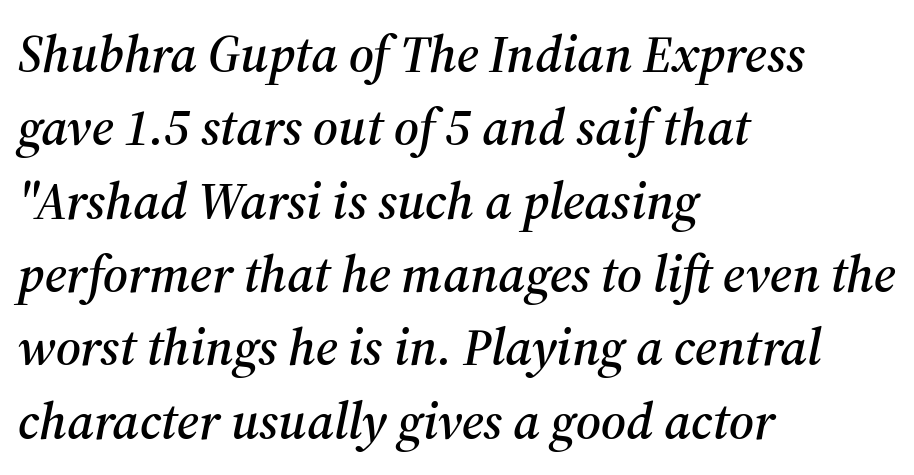
Tall strokes in this sample are angled rather than plumb. This sample has the flowing, uneven cadence of proportional lettering. Short note: letters normally spaced. These lines are set flush left with a ragged right edge. Notice how descenders clear the ascenders below comfortably — that's standard leading.
